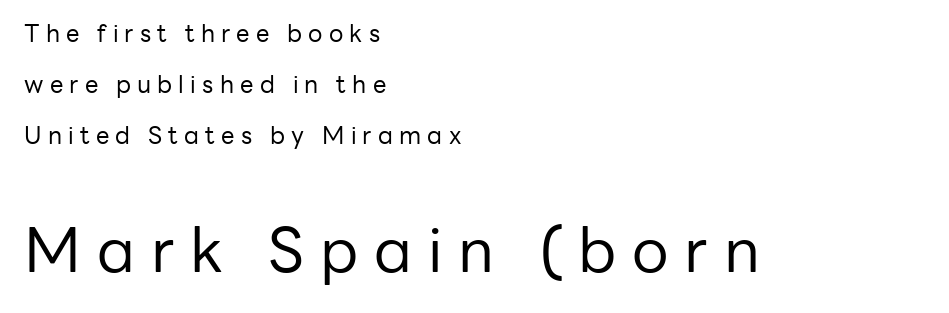
Q: Is the text bold? A: No.
Q: Is the text italic (slanted)? A: No, it is upright.
Q: Is the typeface a serif or a sans-serif typeface? A: Sans-serif.
Q: Is the text underlined? A: No.
Q: How is the paragraph aligned? A: Left-aligned.
Q: Is the spacing between letters normal or unusually wide? A: Unusually wide.
Q: Is the spacing between lines tight, normal or loose? A: Loose.
Q: Which block of text is set in a larger size, the first (top) or the second (bottom)? A: The second (bottom) one.
Q: Width (condensed, normal, or wide)? A: Normal.
Q: Stroke contrast? A: Low.
Q: x-height? A: Medium.
Q: Monospaced? A: No.
